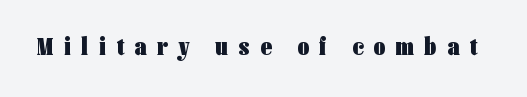
This sample uses an upright cut, with every glyph sitting square on the baseline. Underlining? Definitely not there. Thick stems and heavy bowls — unmistakably bold. Is the letter spacing exaggerated? Yes — the characters are pushed far apart.
